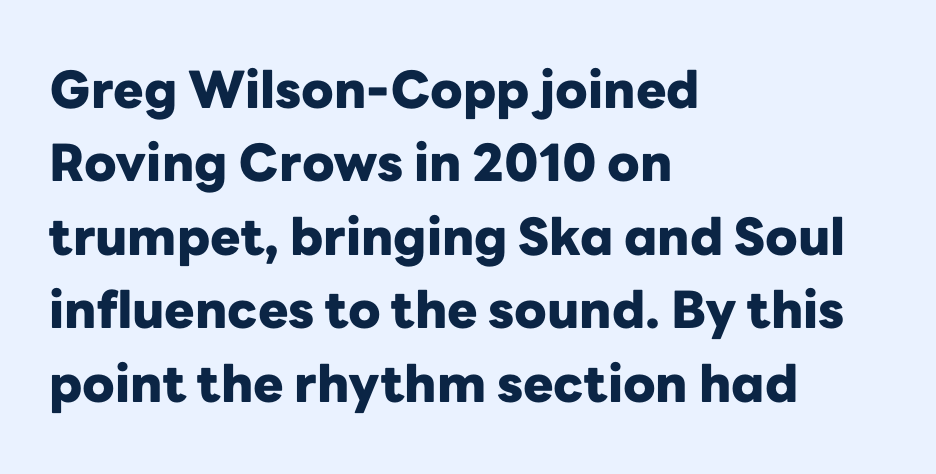
The image shows 51 px heavy sans-serif type, upright; set left-aligned, normal line spacing (1.44x), normal letter spacing, not underlined; low stroke contrast and a medium x-height.
